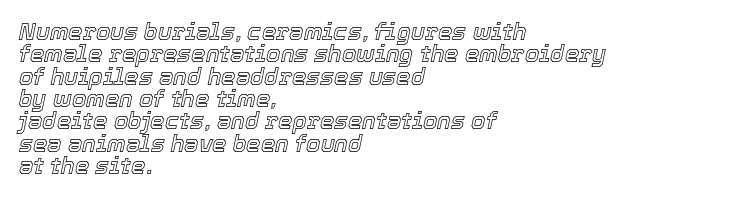
Q: Is the text italic (slanted)? A: Yes, it leans right by about 12 degrees.
Q: Is the text underlined? A: No.
Q: How is the paragraph aligned? A: Left-aligned.
Q: Is the spacing between letters normal or unusually wide? A: Normal.
Q: Is the spacing between lines tight, normal or loose? A: Tight.
